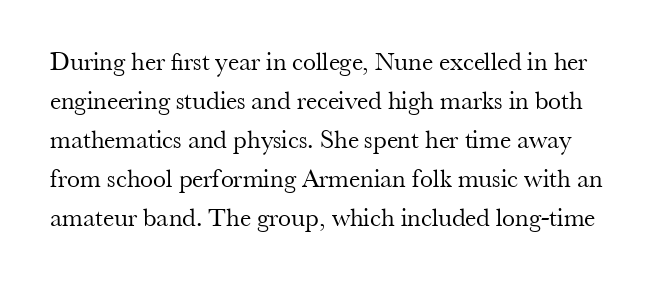
The font is comparable to plain body text, perhaps lighter. The lettering stays uniformly vertical, giving the passage a roman look. How are the letters spaced? Ordinarily, with no added tracking. The area under the type is left untouched. Normally led — the rows are evenly, conventionally spaced.
